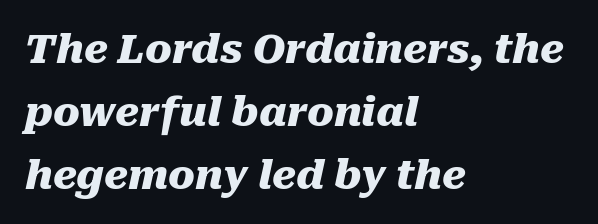
Q: Is the text bold? A: Yes.
Q: Is the text italic (slanted)? A: Yes, it leans right by about 10 degrees.
Q: Is the text underlined? A: No.
Q: How is the paragraph aligned? A: Left-aligned.
Q: Is the spacing between letters normal or unusually wide? A: Normal.
Q: Is the spacing between lines tight, normal or loose? A: Normal.
Q: Width (condensed, normal, or wide)? A: Normal.
Q: Stroke contrast? A: Medium.
Q: x-height? A: Medium.
Q: Monospaced? A: No.
